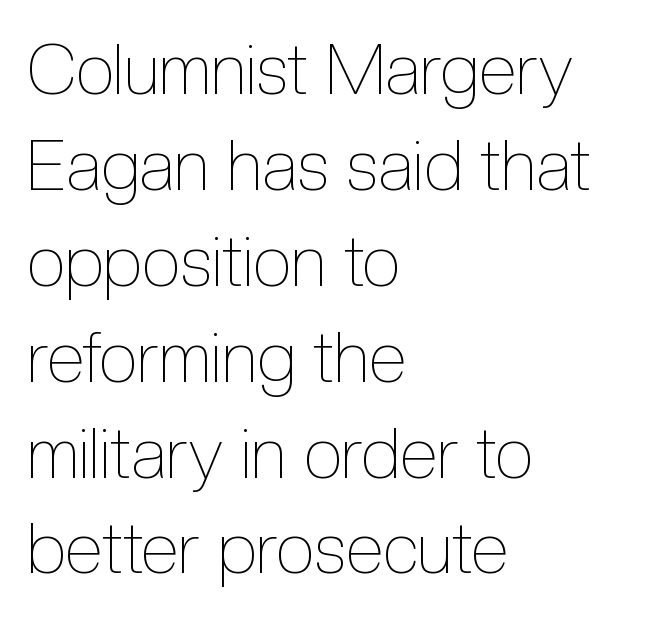
Q: Is the text bold? A: No.
Q: Is the text italic (slanted)? A: No, it is upright.
Q: Is the text underlined? A: No.
Q: How is the paragraph aligned? A: Left-aligned.
Q: Is the spacing between letters normal or unusually wide? A: Normal.
Q: Is the spacing between lines tight, normal or loose? A: Normal.
Q: Width (condensed, normal, or wide)? A: Condensed.
Q: x-height? A: Medium.
Q: Monospaced? A: No.
